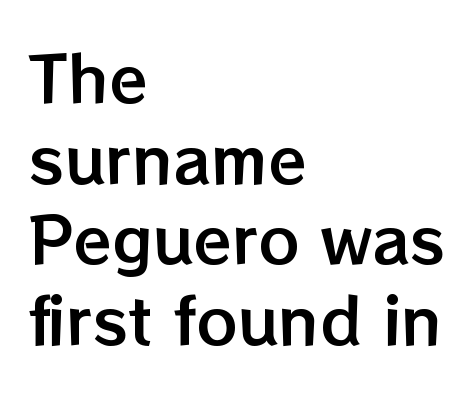
Q: Is the text italic (slanted)? A: No, it is upright.
Q: Is the text underlined? A: No.
Q: How is the paragraph aligned? A: Left-aligned.
Q: Is the spacing between letters normal or unusually wide? A: Normal.
Q: Is the spacing between lines tight, normal or loose? A: Normal.
Q: Width (condensed, normal, or wide)? A: Normal.
Q: Stroke contrast? A: Low.
Q: x-height? A: Medium.
Q: Monospaced? A: No.
